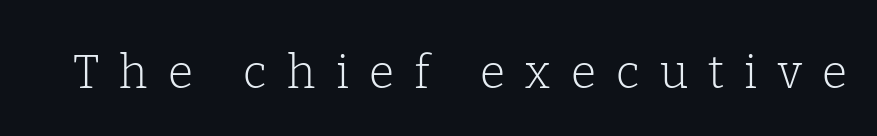
The image shows 46 px light serif type, upright; set unusually wide letter spacing (+0.44 em), not underlined; low stroke contrast and a medium x-height.
